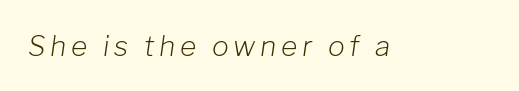
{"italic": "yes", "lean": "right", "slant_degrees": 8, "bold": "no", "weight": "light", "width": "normal", "stroke_contrast": "low", "x_height": "medium", "monospaced": "no", "underline": "no", "glyph_px": 28}
